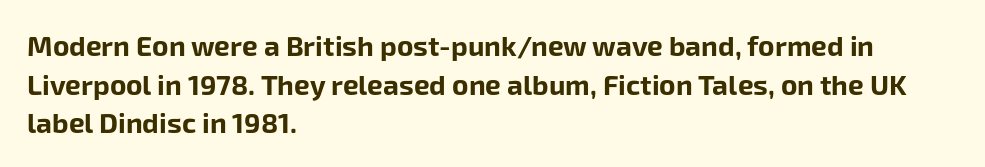
Q: Is the text bold? A: Yes.
Q: Is the text italic (slanted)? A: No, it is upright.
Q: Is the typeface a serif or a sans-serif typeface? A: Sans-serif.
Q: Is the text underlined? A: No.
Q: How is the paragraph aligned? A: Left-aligned.
Q: Is the spacing between letters normal or unusually wide? A: Normal.
Q: Is the spacing between lines tight, normal or loose? A: Normal.
Q: Width (condensed, normal, or wide)? A: Normal.
Q: Stroke contrast? A: Low.
Q: x-height? A: Medium.
Q: Monospaced? A: No.
